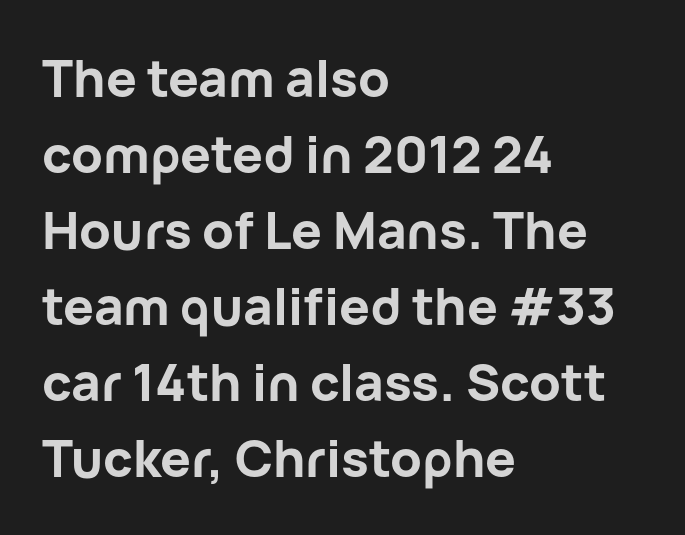
{"serif": "no", "italic": "no", "bold": "yes", "weight": "bold", "width": "normal", "stroke_contrast": "low", "x_height": "medium", "monospaced": "no", "underline": "no", "align": "left", "line_spacing": "normal", "line_spacing_ratio": 1.49, "letter_spacing": "normal", "letter_spacing_em": 0.0, "glyph_px": 51}
